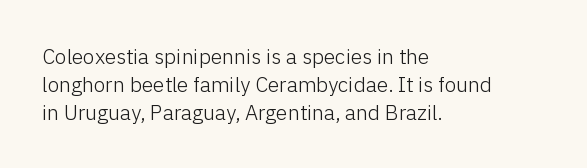
{"italic": "no", "bold": "no", "underline": "no", "align": "left", "line_spacing": "normal", "line_spacing_ratio": 1.33, "letter_spacing": "normal", "letter_spacing_em": 0.0, "glyph_px": 21}
